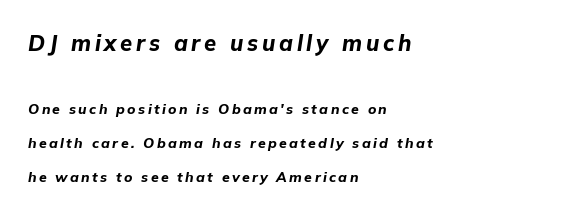
This is heavy type, rendered in bold. The space beneath each line is pristine and unruled. Bigger letters appear in the top chunk; the bottom chunk is reduced. In CSS terms this would be text-align: left. Would a proofreader flag this as italicized? Yes. Horizontal bands of white between lines are thick stripes.
